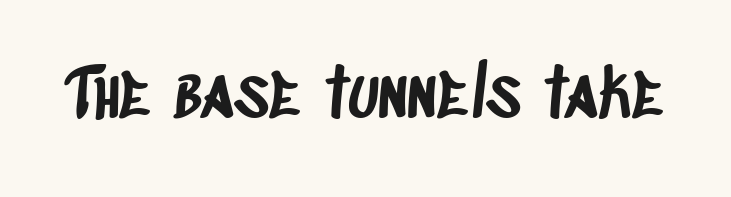
Bare-footed words on every line. The line texture is even and compact thanks to regular tracking. The passage shown is typeset with a sans-serif family. Spacing verdict: proportional, widths tailored to each character.
